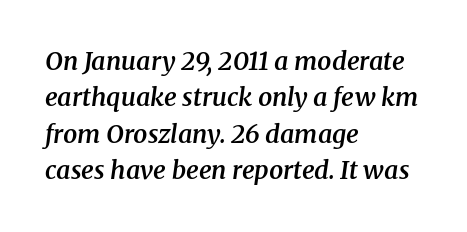
{"italic": "yes", "lean": "right", "slant_degrees": 8, "bold": "semi", "underline": "no", "align": "left", "line_spacing": "normal", "line_spacing_ratio": 1.46, "letter_spacing": "normal", "letter_spacing_em": 0.0, "glyph_px": 25}
